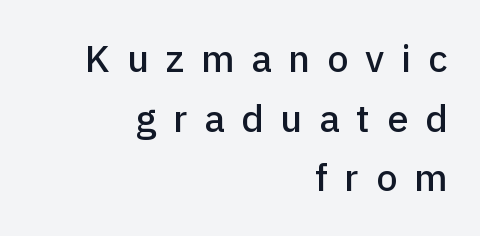
Characters remain perfectly vertical along every line. A typesetter would call this heavily tracked-out type. All the whitespace from short lines collects on the left. Spacing verdict: proportional, widths tailored to each character.
